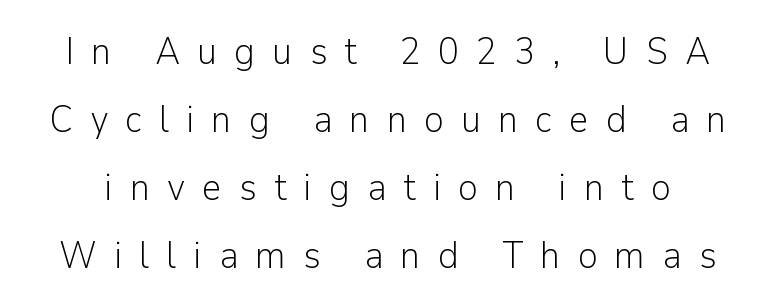
The image shows 38 px light sans-serif type, upright; set line spacing 1.79x, unusually wide letter spacing (+0.45 em), not underlined; low stroke contrast and a medium x-height.
